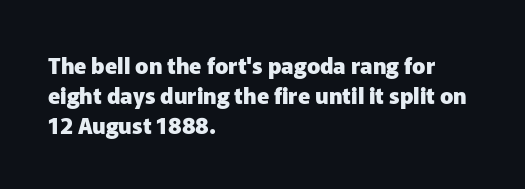
The image shows 22 px bold type, upright; set left-aligned, normal line spacing (1.36x), normal letter spacing, not underlined.
